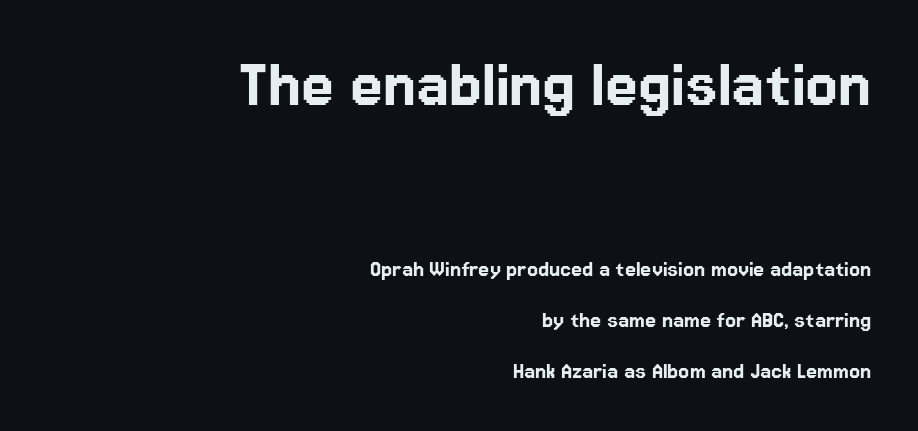
Q: Is the text italic (slanted)? A: No, it is upright.
Q: Is the typeface a serif or a sans-serif typeface? A: Sans-serif.
Q: Is the text underlined? A: No.
Q: How is the paragraph aligned? A: Right-aligned.
Q: Is the spacing between letters normal or unusually wide? A: Normal.
Q: Is the spacing between lines tight, normal or loose? A: Loose.
Q: Which block of text is set in a larger size, the first (top) or the second (bottom)? A: The first (top) one.
Q: Width (condensed, normal, or wide)? A: Normal.
Q: Stroke contrast? A: Low.
Q: x-height? A: Medium.
Q: Monospaced? A: No.
